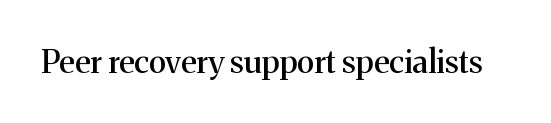
{"serif": "yes", "italic": "no", "width": "normal", "stroke_contrast": "medium", "x_height": "medium", "monospaced": "no", "underline": "no", "letter_spacing": "normal", "letter_spacing_em": 0.0, "glyph_px": 32}
